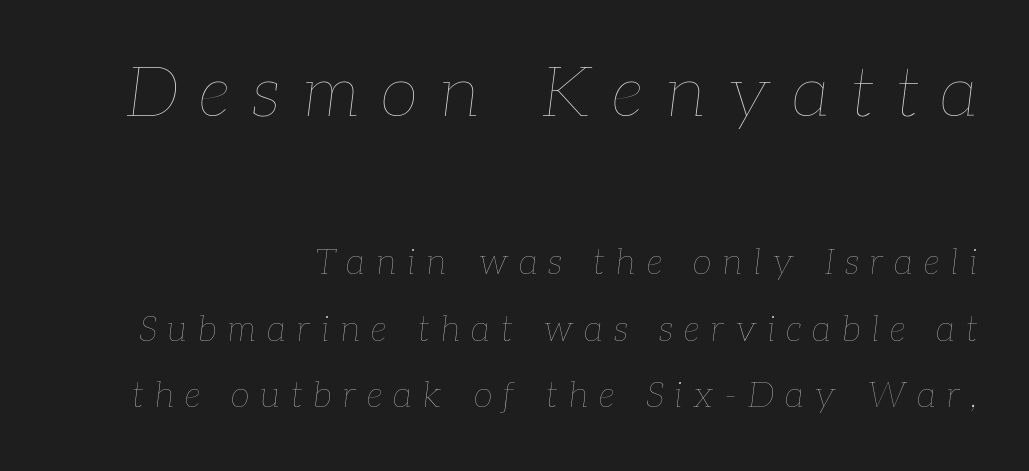
{"italic": "yes", "lean": "right", "slant_degrees": 7, "bold": "no", "weight": "thin", "width": "normal", "stroke_contrast": "low", "x_height": "medium", "monospaced": "no", "underline": "no", "align": "right", "line_spacing": "loose", "line_spacing_ratio": 1.91, "letter_spacing": "wide", "letter_spacing_em": 0.31, "larger_block": "first", "size_ratio": 2.0, "glyph_px": 70}
